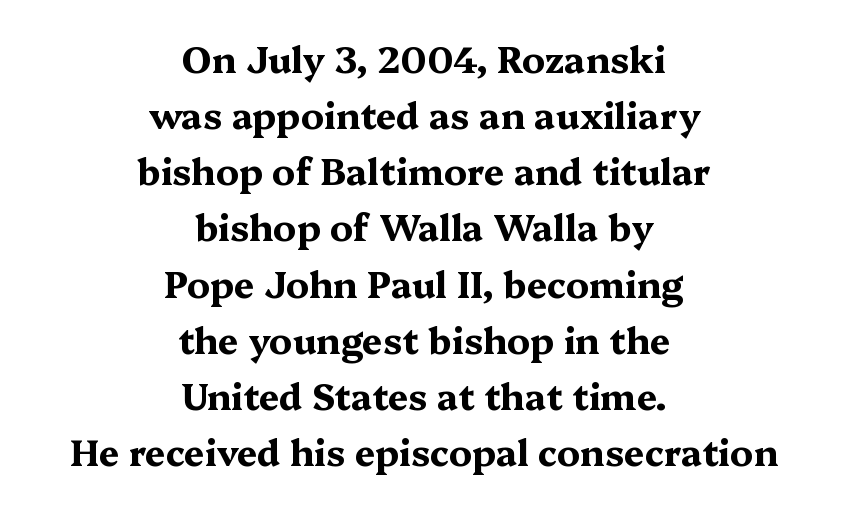
The passage shown is typed in a proportional face where columns would drift. The designer left line spacing at the default. Posture: straight, roman, zero tilt. A typesetter would call this zero additional tracking.
